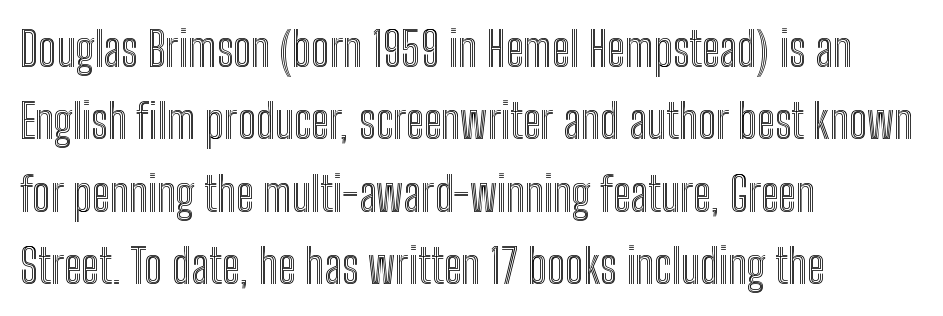
Short note: letters normally spaced. Characters remain perfectly vertical along every line. Spacing verdict: proportional, widths tailored to each character. Baseline-to-baseline distance is the conventional proportion of letter height. The words here are not underlined.
